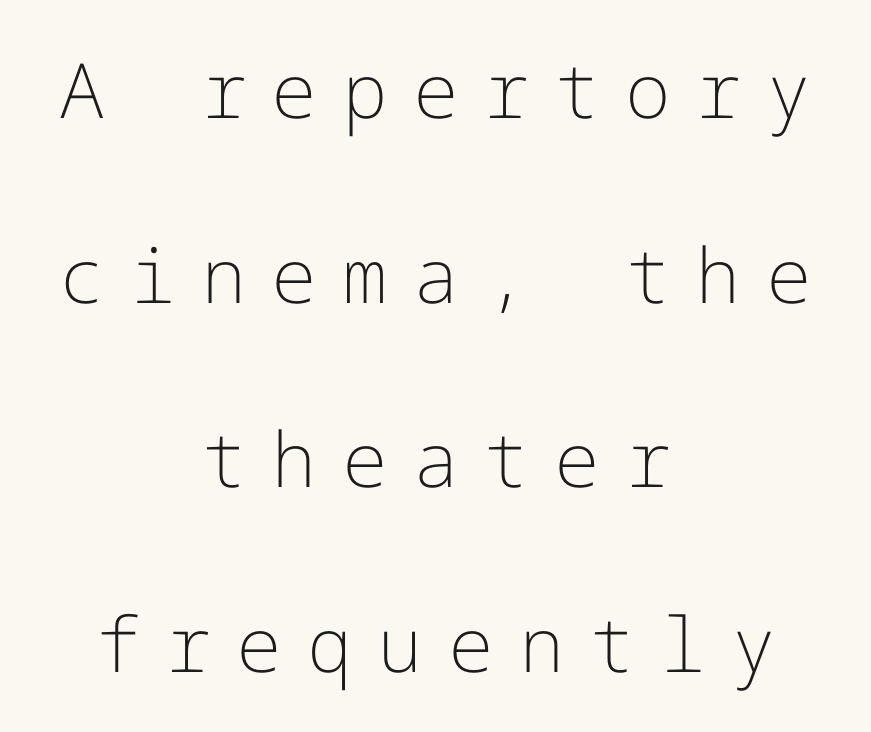
The image shows 76 px light sans-serif type, upright; set centered, loose line spacing (2.43x), unusually wide letter spacing (+0.33 em), not underlined; low stroke contrast and a medium x-height.
